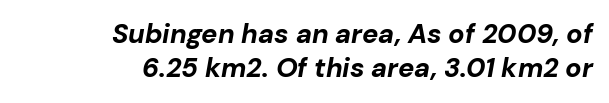
The image shows 27 px bold type, italic (leaning right); set right-aligned, normal line spacing (1.27x), normal letter spacing, not underlined.
